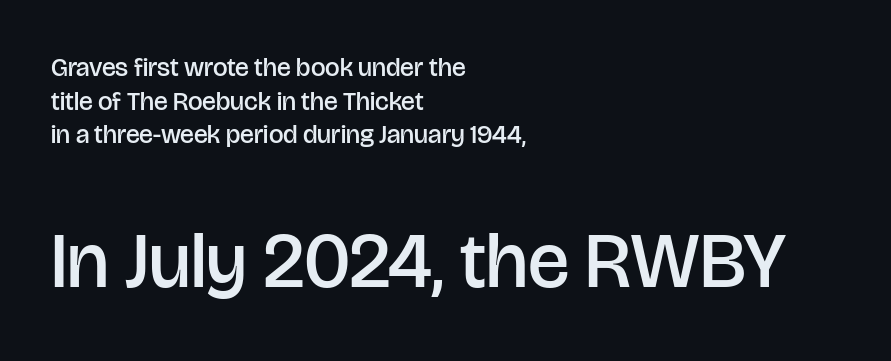
The image shows 78 px semibold sans-serif type, upright; set left-aligned, normal line spacing (1.29x), normal letter spacing, not underlined; the second (bottom) block is 3.0x larger; low stroke contrast and a large x-height.
